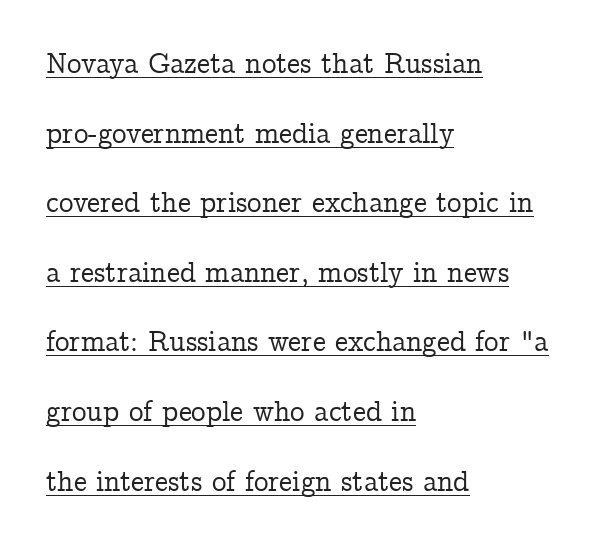
The image shows 29 px serif type, upright; set left-aligned, loose line spacing (2.4x), normal letter spacing, underlined; low stroke contrast and a medium x-height.
